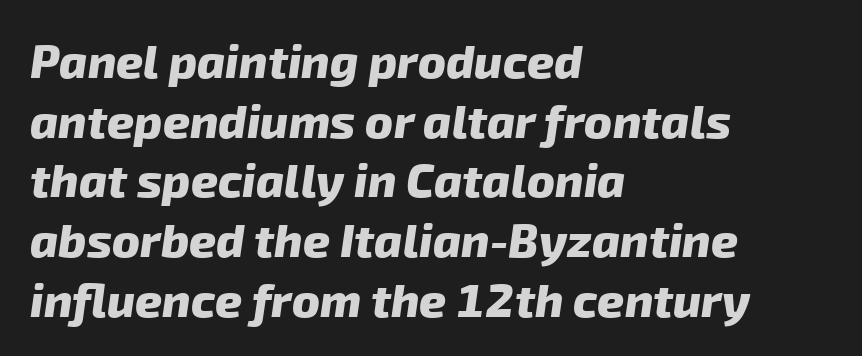
The image shows 47 px heavy sans-serif type; set left-aligned, normal line spacing (1.27x), normal letter spacing, not underlined; low stroke contrast and a medium x-height.
